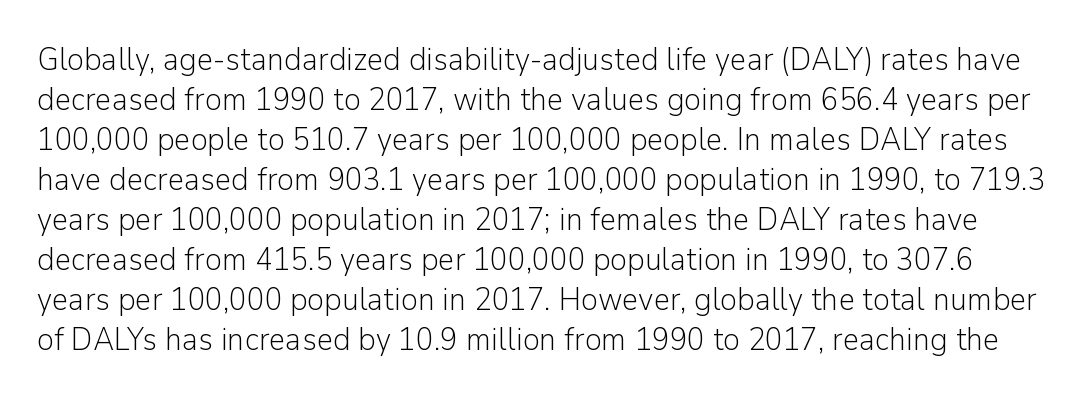
The image shows 32 px light sans-serif type, upright; set normal line spacing (1.25x), normal letter spacing, not underlined; low stroke contrast and a medium x-height.
